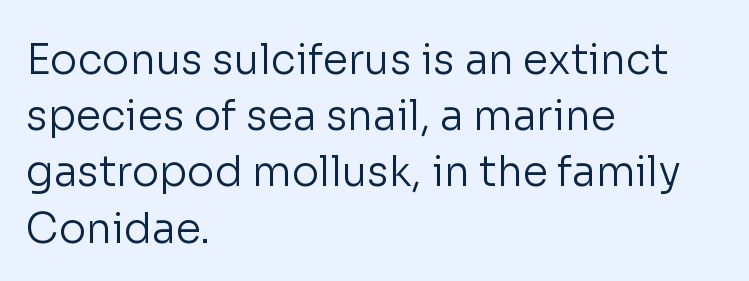
{"serif": "no", "italic": "no", "bold": "no", "weight": "regular", "width": "normal", "stroke_contrast": "low", "x_height": "medium", "monospaced": "no", "underline": "no", "align": "left", "line_spacing": "normal", "line_spacing_ratio": 1.37, "letter_spacing": "normal", "letter_spacing_em": 0.0, "glyph_px": 41}
